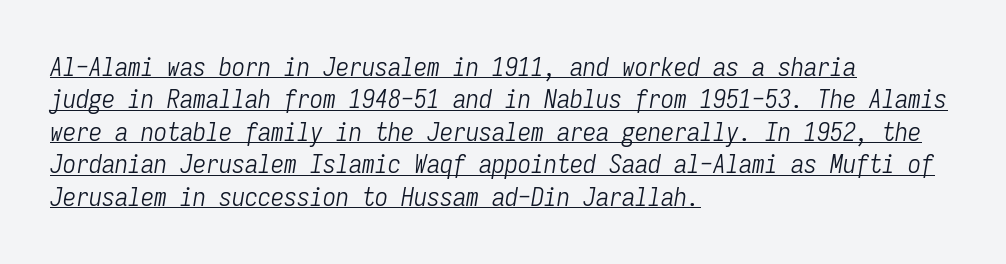
Q: Is the text bold? A: No.
Q: Is the text italic (slanted)? A: Yes, it leans right by about 9 degrees.
Q: Is the text underlined? A: Yes.
Q: How is the paragraph aligned? A: Left-aligned.
Q: Is the spacing between letters normal or unusually wide? A: Normal.
Q: Is the spacing between lines tight, normal or loose? A: Normal.
